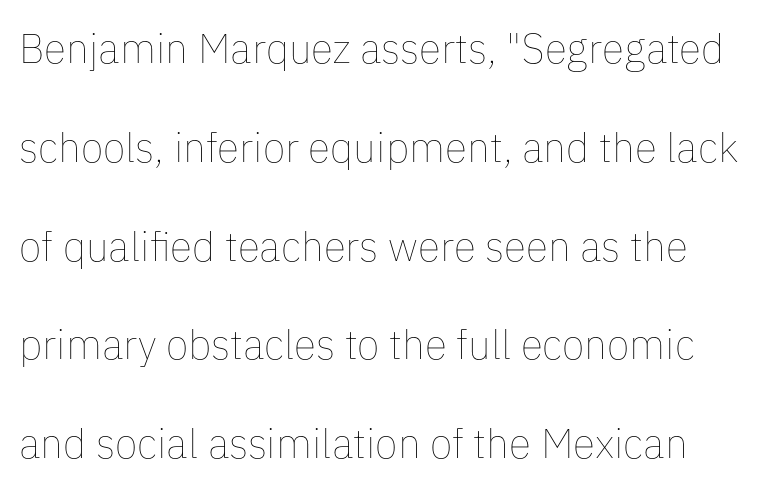
The image shows 41 px thin type, upright; set loose line spacing (2.41x), normal letter spacing, not underlined; low stroke contrast and a medium x-height.
